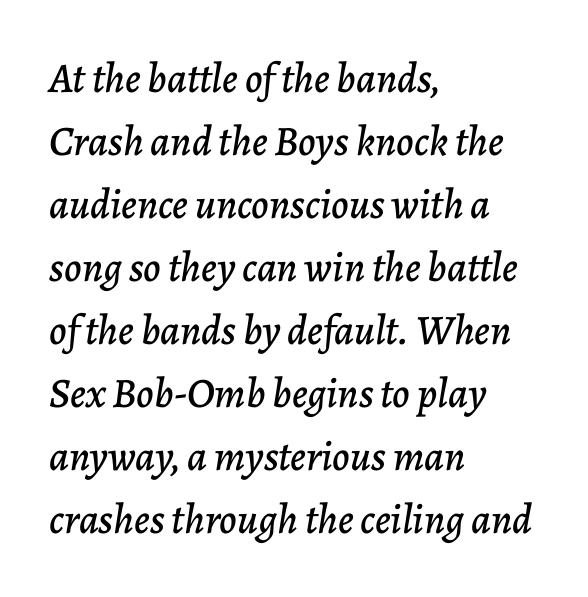
{"italic": "yes", "lean": "right", "slant_degrees": 7, "width": "normal", "stroke_contrast": "low", "x_height": "medium", "monospaced": "no", "underline": "no", "align": "left", "line_spacing": "normal", "line_spacing_ratio": 1.5, "letter_spacing": "normal", "letter_spacing_em": 0.0, "glyph_px": 42}
